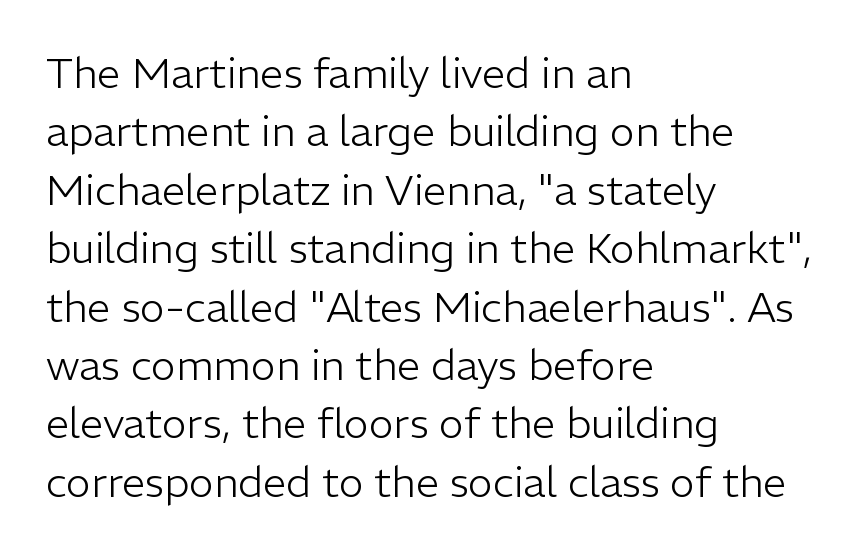
Compared with typical paragraphs, the rows here are spaced about the same. Has an underline been added? It has not. Unlike italic type, these characters show no tilt at all. Nothing unusual about the tracking: characters are spaced as the font intends.
